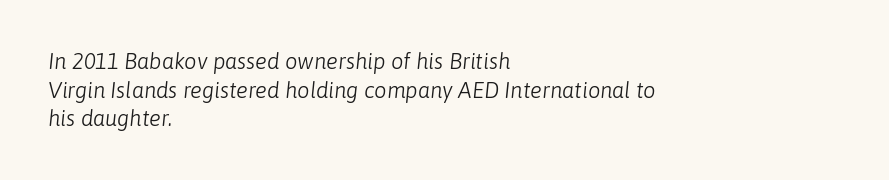
{"italic": "yes", "lean": "right", "slant_degrees": 6, "bold": "no", "underline": "no", "align": "left", "line_spacing": "normal", "line_spacing_ratio": 1.3, "letter_spacing": "normal", "letter_spacing_em": 0.0, "glyph_px": 22}
